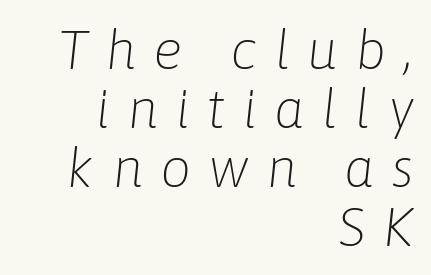
{"italic": "yes", "lean": "right", "slant_degrees": 6, "bold": "no", "weight": "light", "width": "normal", "stroke_contrast": "low", "x_height": "medium", "monospaced": "no", "underline": "no", "align": "right", "line_spacing": "tight", "line_spacing_ratio": 1.07, "letter_spacing": "wide", "letter_spacing_em": 0.31, "glyph_px": 55}
